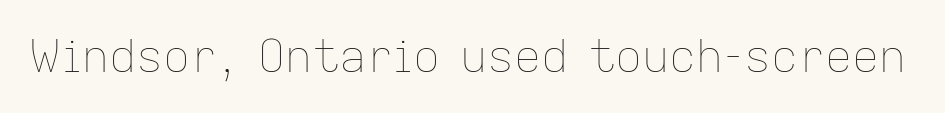
Q: Is the text bold? A: No.
Q: Is the text italic (slanted)? A: No, it is upright.
Q: Is the text underlined? A: No.
Q: Is the spacing between letters normal or unusually wide? A: Normal.
Q: Width (condensed, normal, or wide)? A: Normal.
Q: Stroke contrast? A: Low.
Q: x-height? A: Medium.
Q: Monospaced? A: No.
